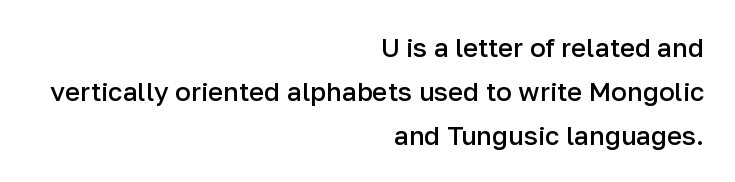
Q: Is the text bold? A: Semi-bold.
Q: Is the text italic (slanted)? A: No, it is upright.
Q: Is the text underlined? A: No.
Q: How is the paragraph aligned? A: Right-aligned.
Q: Is the spacing between letters normal or unusually wide? A: Normal.
Q: Is the spacing between lines tight, normal or loose? A: Normal.
